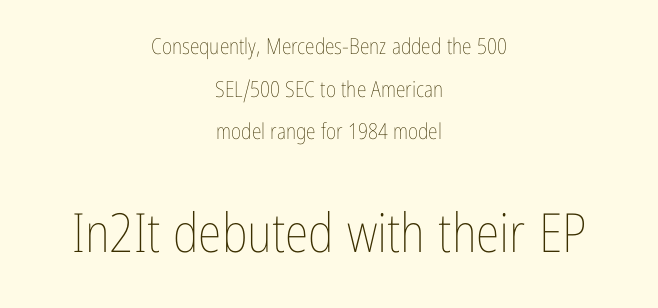
{"italic": "no", "bold": "no", "weight": "thin", "width": "condensed", "stroke_contrast": "low", "x_height": "medium", "monospaced": "no", "underline": "no", "align": "center", "line_spacing": "loose", "line_spacing_ratio": 1.94, "letter_spacing": "normal", "letter_spacing_em": 0.0, "larger_block": "second", "size_ratio": 2.45, "glyph_px": 54}
